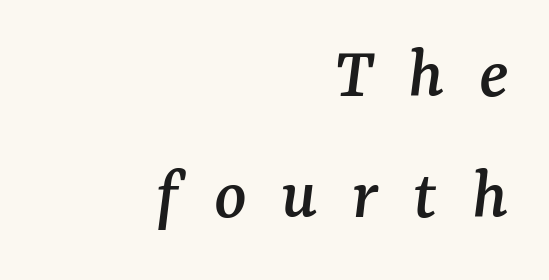
Q: Is the text italic (slanted)? A: Yes, it leans right by about 7 degrees.
Q: Is the typeface a serif or a sans-serif typeface? A: Serif.
Q: Is the text underlined? A: No.
Q: How is the paragraph aligned? A: Right-aligned.
Q: Is the spacing between letters normal or unusually wide? A: Unusually wide.
Q: Is the spacing between lines tight, normal or loose? A: Normal.
Q: Width (condensed, normal, or wide)? A: Normal.
Q: Stroke contrast? A: Medium.
Q: x-height? A: Medium.
Q: Monospaced? A: No.
